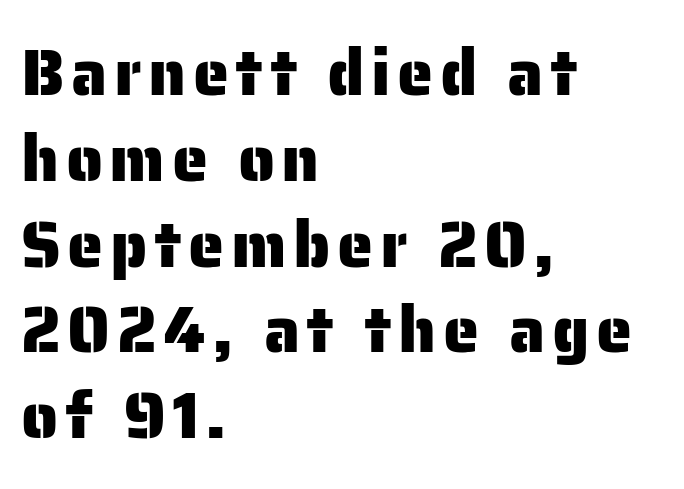
Just letters on the line, the space beneath them empty. To sum up the face: it is a sans, with no serifs. Honestly, the row spacing looks completely unremarkable. Line beginnings align vertically; line endings do not. A typesetter would call this proportional, since set widths differ per character.
